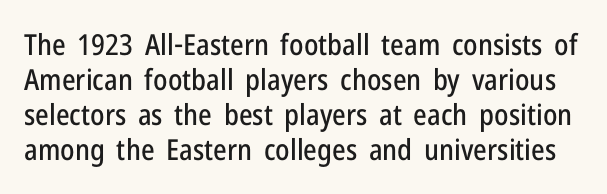
The image shows 29 px condensed sans-serif type, upright; set line spacing 1.21x, normal letter spacing, not underlined; low stroke contrast and a medium x-height.
